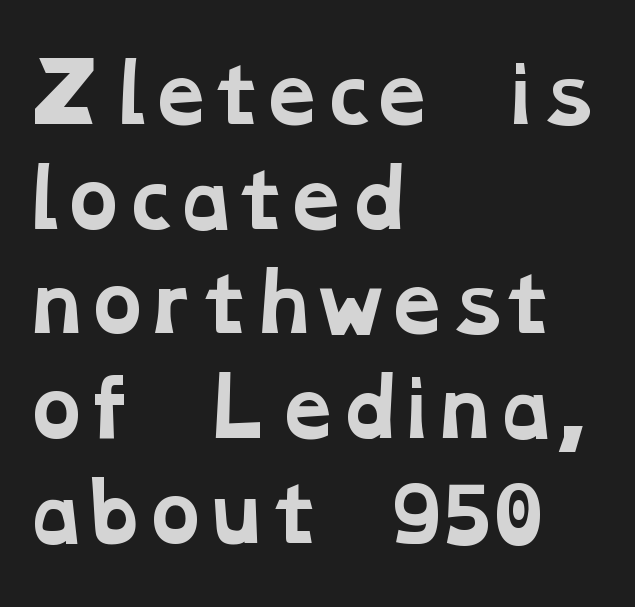
This sample has the flowing, uneven cadence of proportional lettering. Casual observation: everything's shoved over to the left. Font category for this specimen: serif. How would I describe the line gaps? Plain and ordinary. Is the letter spacing exaggerated? No — it looks like the ordinary default.
